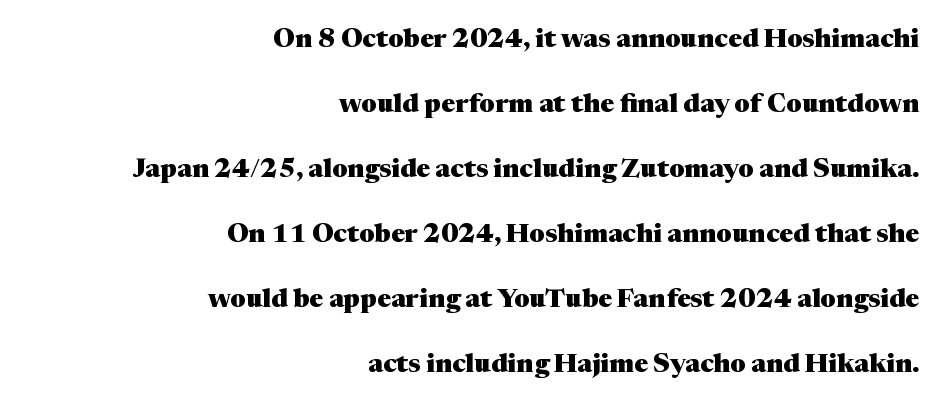
Q: Is the text bold? A: Yes.
Q: Is the text italic (slanted)? A: No, it is upright.
Q: Is the text underlined? A: No.
Q: How is the paragraph aligned? A: Right-aligned.
Q: Is the spacing between letters normal or unusually wide? A: Normal.
Q: Is the spacing between lines tight, normal or loose? A: Loose.
